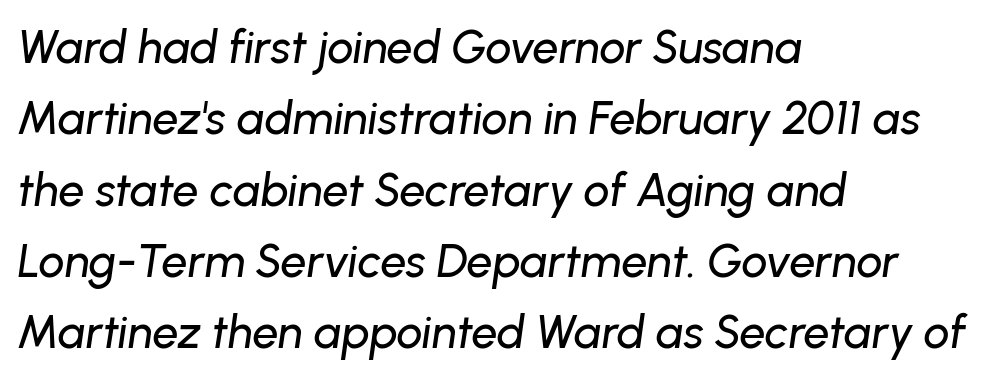
{"italic": "yes", "lean": "right", "slant_degrees": 8, "width": "normal", "stroke_contrast": "low", "x_height": "medium", "monospaced": "no", "underline": "no", "align": "left", "line_spacing": "normal", "line_spacing_ratio": 1.55, "letter_spacing": "normal", "letter_spacing_em": 0.0, "glyph_px": 46}
